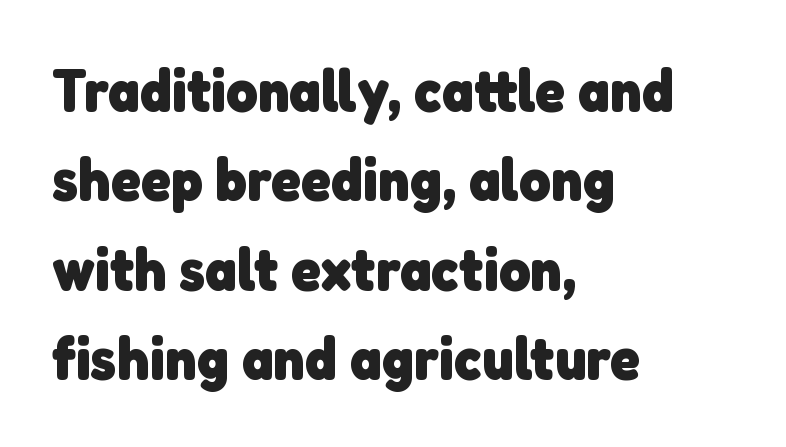
Looks like regular typesetting: each glyph gets only the width it needs. Casual observation: everything's shoved over to the left. Nope, no serifs anywhere on these letters. Regarding leading, the lines here are spaced in the standard way. Unmarked baselines from the first word to the last.
